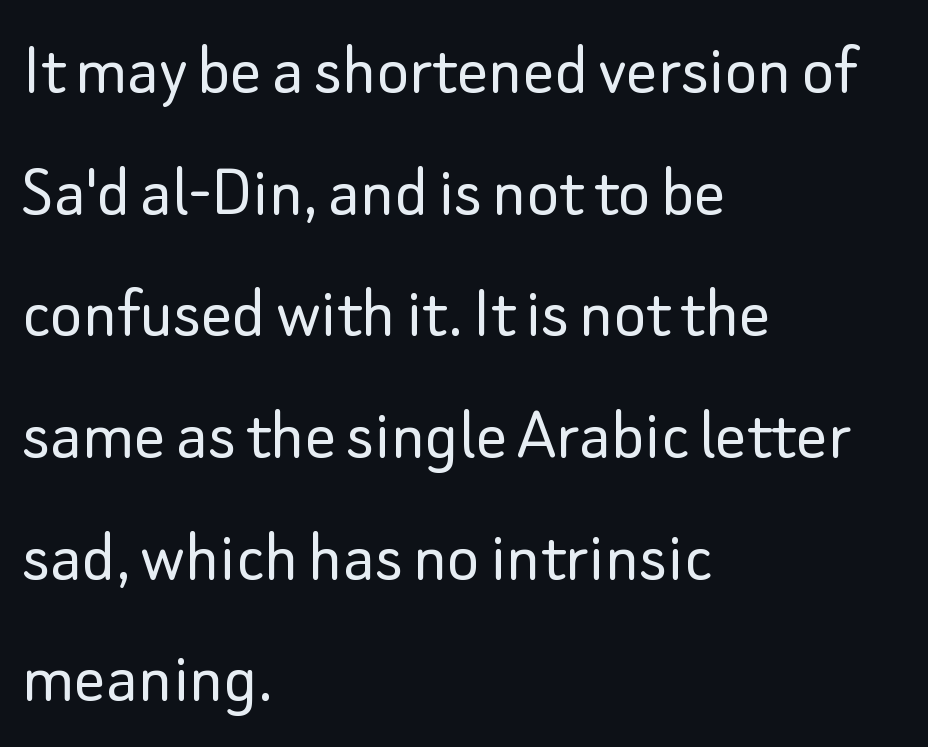
Italic? Not at all — the glyphs are vertical. The gaps between neighbouring characters are ordinary and unremarkable. In terms of letterform style, serifs are entirely absent. Spacing verdict: proportional, widths tailored to each character. The strokes carry an ordinary text weight at most.
